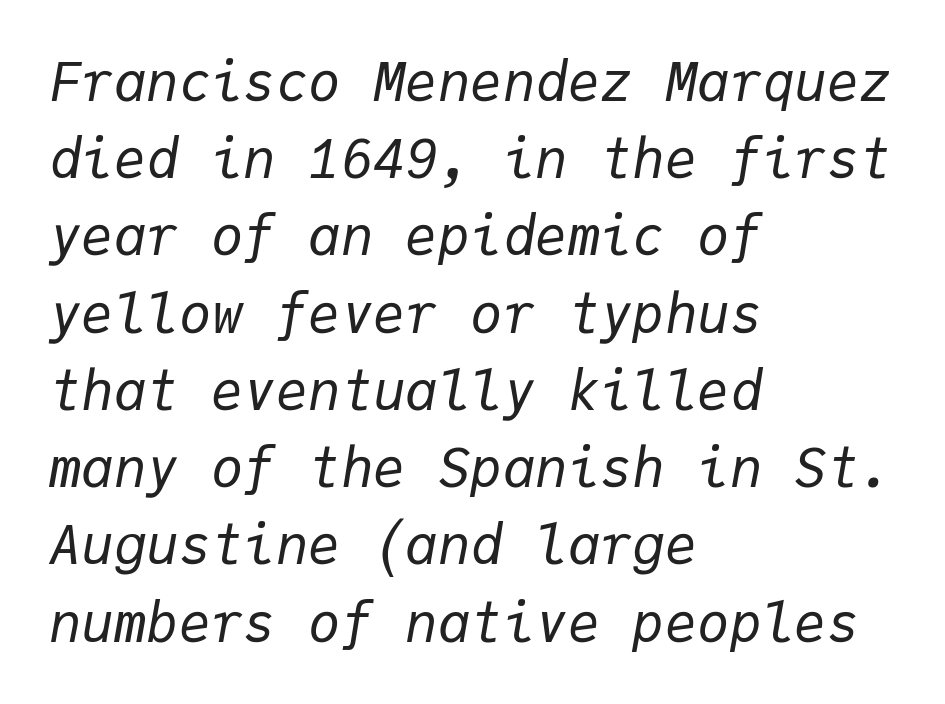
The letterforms sit at book weight or below. The gaps between neighbouring characters are ordinary and unremarkable. Characters are canted at an angle relative to the baseline's perpendicular. Baseline-to-baseline distance is the conventional proportion of letter height. Teacher's note: observe the even left margin — that is flush-left alignment.
